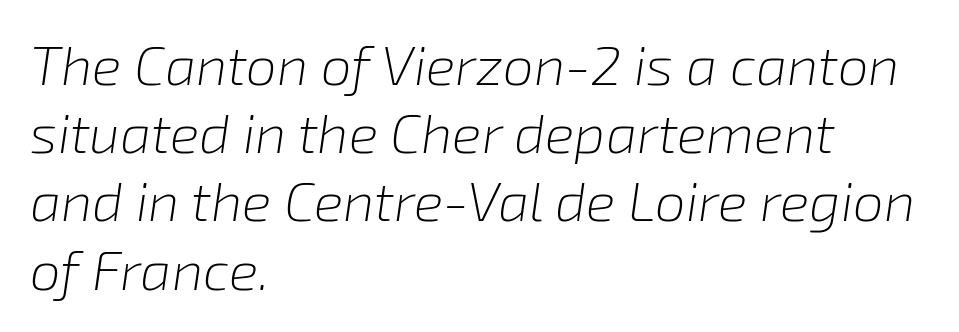
Glance below the letters and you will spot only blank space. Note the varied advance widths — an 'i' is clearly narrower than an 'm'. The passage shown is not bold in any degree. Letter spacing: default.
